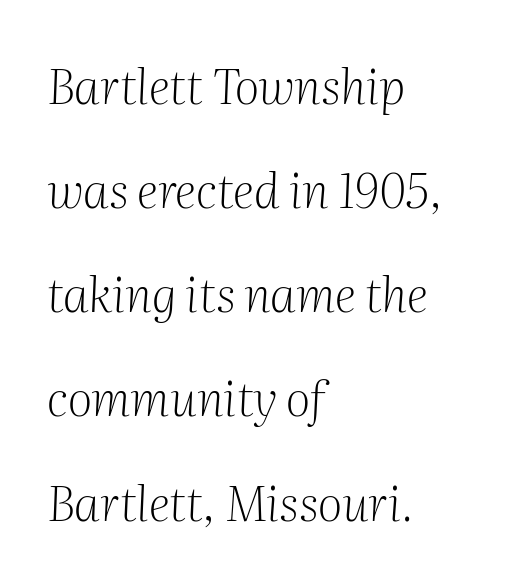
{"serif": "yes", "italic": "yes", "lean": "right", "slant_degrees": 2, "bold": "no", "weight": "light", "width": "normal", "stroke_contrast": "medium", "x_height": "medium", "monospaced": "no", "underline": "no", "align": "left", "line_spacing": "loose", "line_spacing_ratio": 2.17, "letter_spacing": "normal", "letter_spacing_em": 0.0, "glyph_px": 48}
